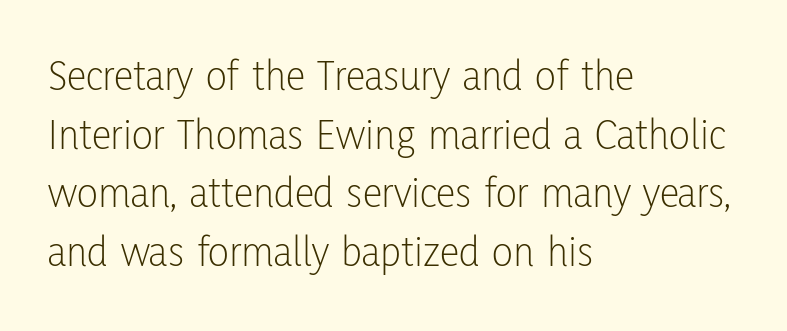
The image shows 44 px light, condensed sans-serif type, upright; set left-aligned, normal line spacing (1.33x), normal letter spacing, not underlined; low stroke contrast and a medium x-height.
